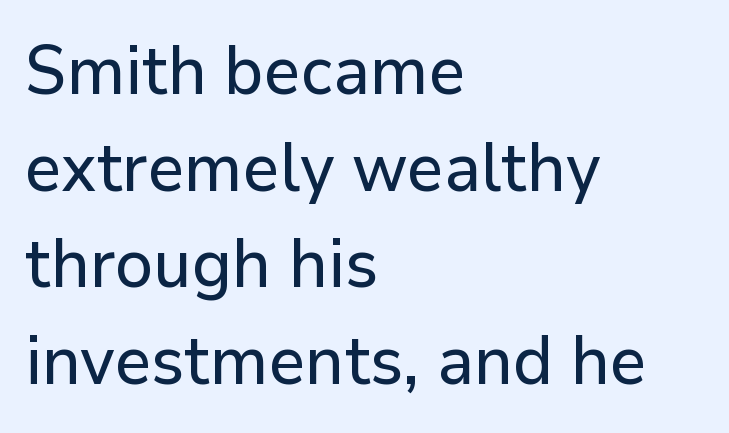
Decoration check: the copy has no underline. The rows are spaced the way most documents space them. Upright lettering throughout. These lines stack with their left ends in a neat column. Letterform terminals end flat and unadorned throughout the passage.
